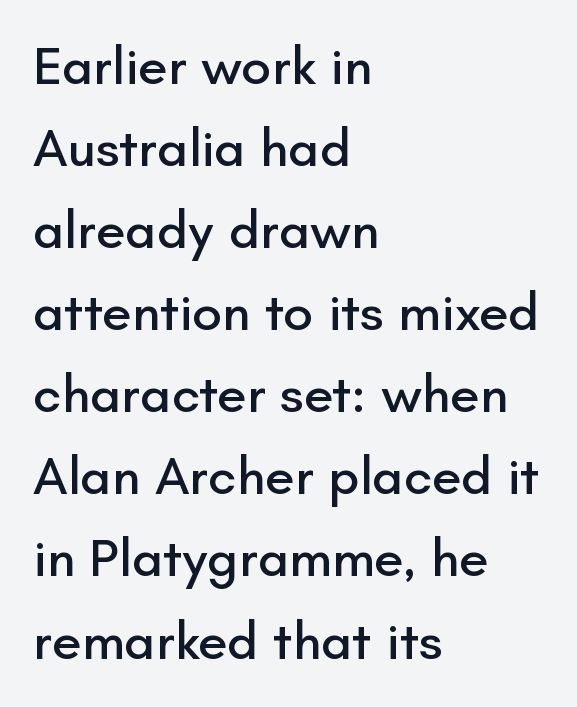
Ascenders rise straight up at ninety degrees. Line starts are locked; line ends wander. This rendering features lettering with no underline. A typesetter would label this face a sans. Honestly, the row spacing looks completely unremarkable.
